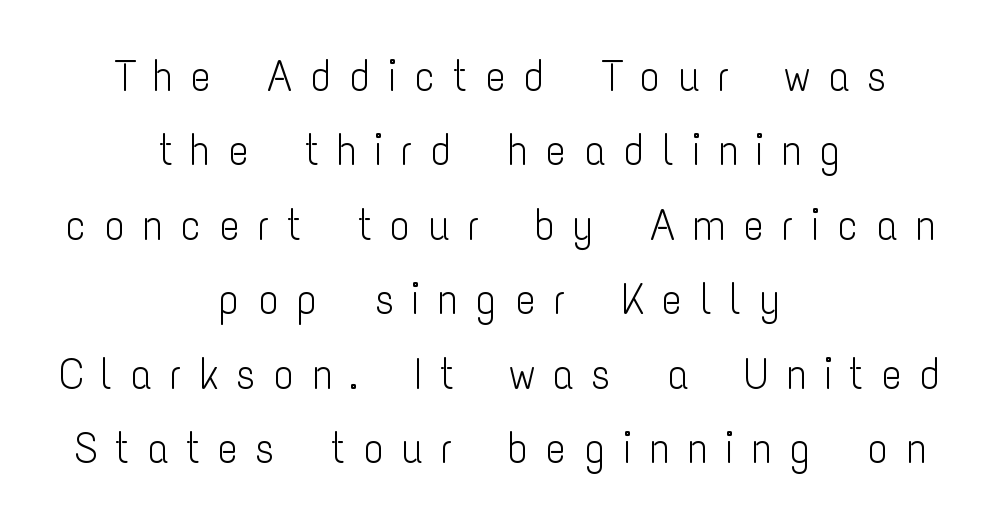
{"serif": "no", "italic": "no", "bold": "no", "weight": "light", "width": "condensed", "stroke_contrast": "low", "x_height": "medium", "monospaced": "no", "underline": "no", "align": "center", "line_spacing_ratio": 1.73, "letter_spacing": "wide", "letter_spacing_em": 0.4, "glyph_px": 43}
